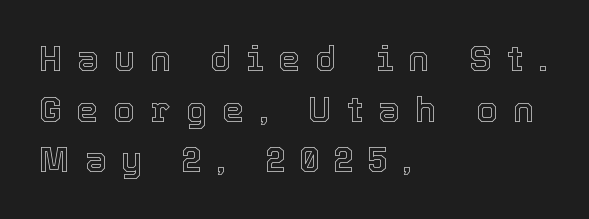
Between one letter and the next there's a generous, obvious gap. The ragged edge is on the right, which tells us the setting is flush left. Do the letters lean? They stand straight. The rendering uses natural spacing where letterforms have individual widths. Unmarked baselines from the first word to the last.
